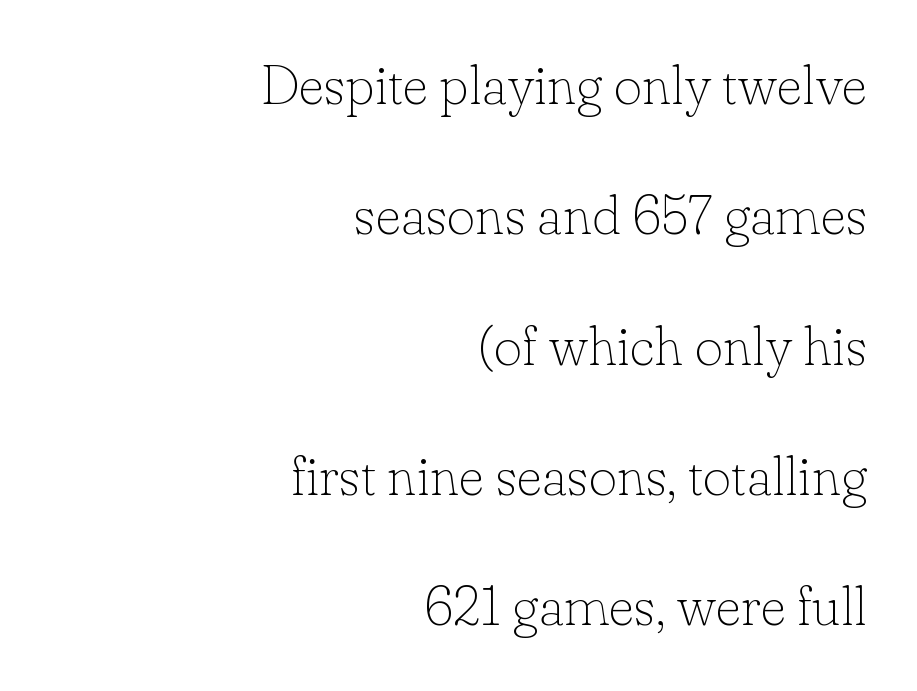
The image shows 55 px thin serif type, upright; set right-aligned, loose line spacing (2.37x), normal letter spacing, not underlined; low stroke contrast and a small x-height.
